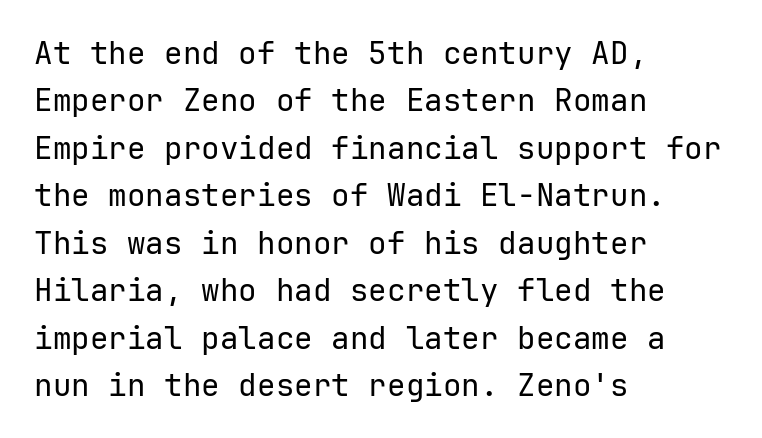
The image shows 31 px regular-weight sans-serif type, upright; set left-aligned, normal line spacing (1.53x), normal letter spacing, not underlined; low stroke contrast and a medium x-height.
